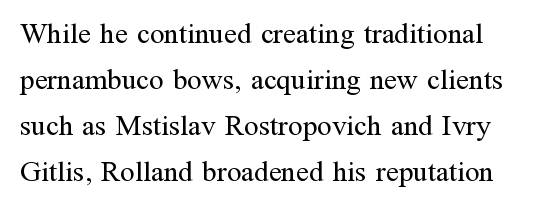
{"serif": "yes", "italic": "no", "bold": "no", "weight": "regular", "width": "normal", "stroke_contrast": "medium", "x_height": "medium", "monospaced": "no", "underline": "no", "line_spacing": "normal", "line_spacing_ratio": 1.59, "letter_spacing": "normal", "letter_spacing_em": 0.0, "glyph_px": 29}
